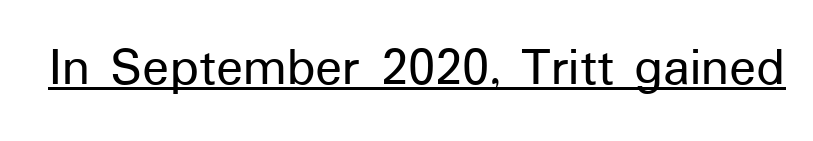
The image shows 56 px sans-serif type, upright; set normal letter spacing, underlined; low stroke contrast and a medium x-height.
